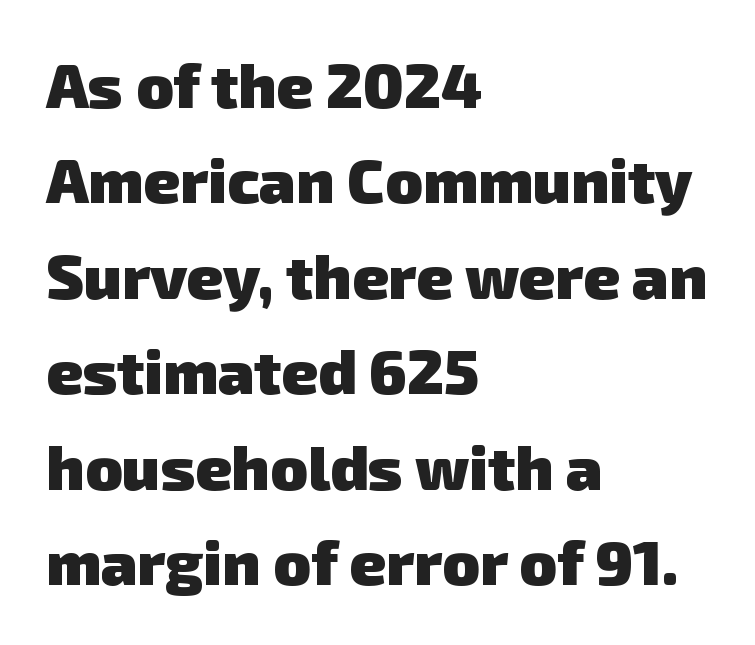
The image shows 62 px heavy sans-serif type; set left-aligned, normal line spacing (1.54x), normal letter spacing, not underlined; low stroke contrast and a medium x-height.
